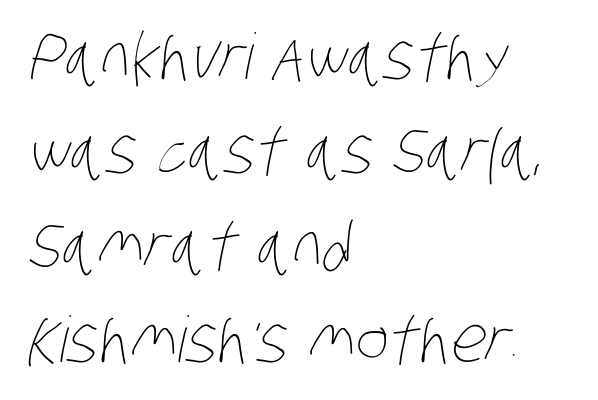
The image shows 63 px thin, condensed type; set left-aligned, normal line spacing (1.5x), normal letter spacing, not underlined; low stroke contrast and a large x-height.
